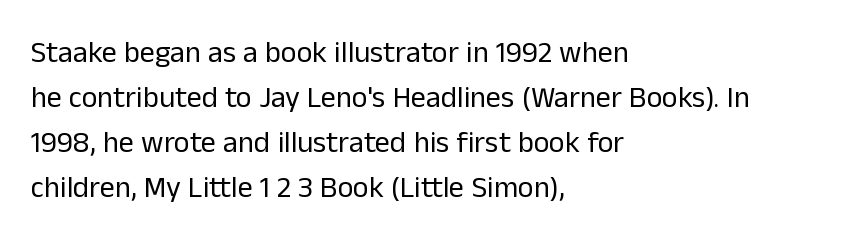
Q: Is the text bold? A: No.
Q: Is the text italic (slanted)? A: No, it is upright.
Q: Is the typeface a serif or a sans-serif typeface? A: Sans-serif.
Q: Is the text underlined? A: No.
Q: How is the paragraph aligned? A: Left-aligned.
Q: Is the spacing between letters normal or unusually wide? A: Normal.
Q: Is the spacing between lines tight, normal or loose? A: Normal.
Q: Width (condensed, normal, or wide)? A: Normal.
Q: Stroke contrast? A: Low.
Q: x-height? A: Medium.
Q: Monospaced? A: No.
